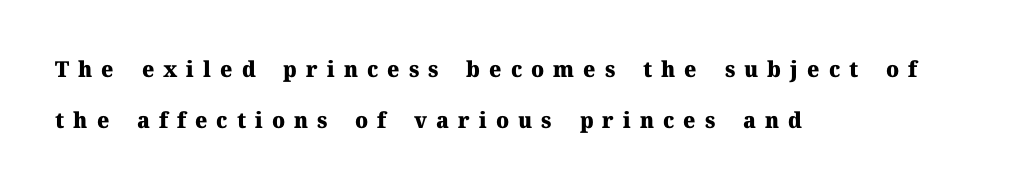
The image shows 22 px bold type, upright; set left-aligned, loose line spacing (2.34x), unusually wide letter spacing (+0.41 em), not underlined.
